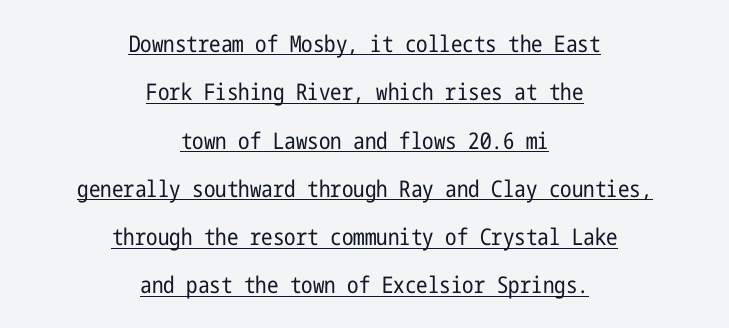
The image shows 23 px text type, upright; set centered, loose line spacing (2.1x), normal letter spacing, underlined.
